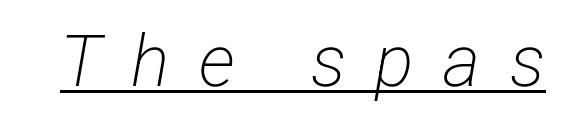
The image shows 72 px light, condensed sans-serif type; set unusually wide letter spacing (+0.41 em), underlined; low stroke contrast and a medium x-height.
